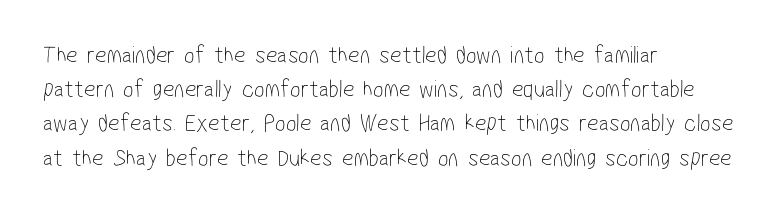
Q: Is the text bold? A: No.
Q: Is the text underlined? A: No.
Q: How is the paragraph aligned? A: Left-aligned.
Q: Is the spacing between letters normal or unusually wide? A: Normal.
Q: Is the spacing between lines tight, normal or loose? A: Normal.
